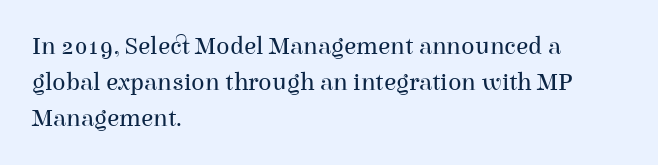
The rendering anchors every line to the left-hand side. Words appear dense and cohesive because spacing is normal. Does the leading feel generous? No, just average. A quiet, ordinary-to-light weight characterises the typeface.
